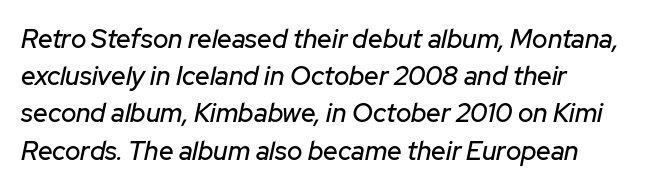
In CSS terms this would be text-align: left. Each row of text sits above clean, open space. Characters follow at the spacing the type designer built in. The passage shown leans; its letterforms are oblique. Horizontal bands of white between lines are of average thickness.
